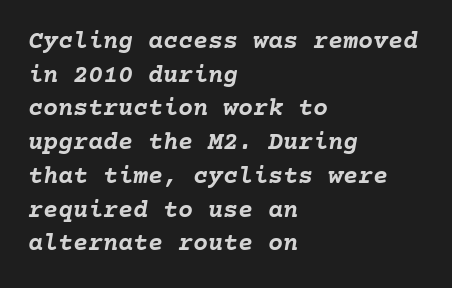
{"italic": "yes", "lean": "right", "slant_degrees": 10, "bold": "yes", "underline": "no", "align": "left", "line_spacing": "normal", "line_spacing_ratio": 1.35, "letter_spacing": "normal", "letter_spacing_em": 0.0, "glyph_px": 25}
